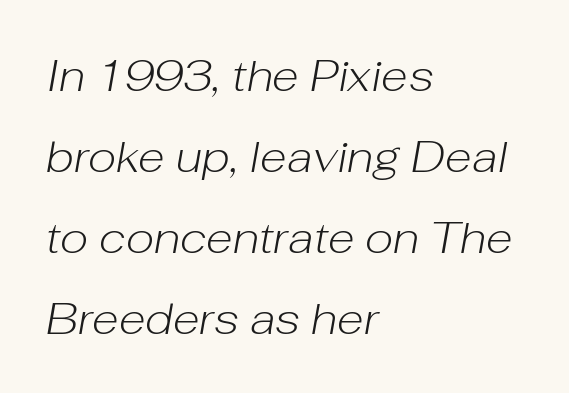
The image shows 44 px light type, italic (leaning right); set left-aligned, line spacing 1.84x, normal letter spacing, not underlined; low stroke contrast and a medium x-height.
